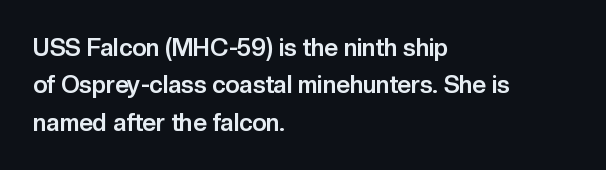
Q: Is the text bold? A: Yes.
Q: Is the text italic (slanted)? A: No, it is upright.
Q: Is the text underlined? A: No.
Q: How is the paragraph aligned? A: Left-aligned.
Q: Is the spacing between letters normal or unusually wide? A: Normal.
Q: Is the spacing between lines tight, normal or loose? A: Normal.
